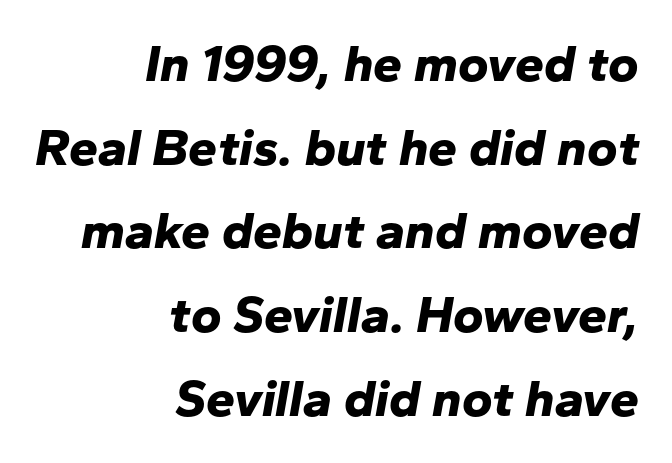
The strip under each line holds only bare page. A typesetter would call this proportional, since set widths differ per character. Style check: oblique. I'd describe the lettering as bold — thick and assertive. Nothing unusual about the tracking: characters are spaced as the font intends.
